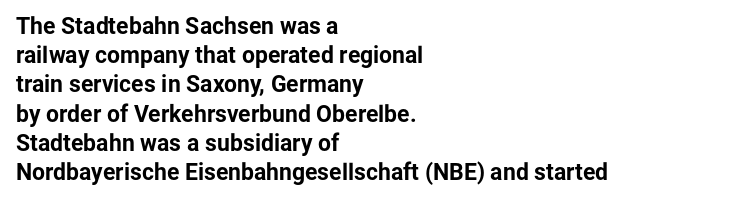
{"italic": "no", "bold": "yes", "underline": "no", "align": "left", "line_spacing": "normal", "line_spacing_ratio": 1.27, "letter_spacing": "normal", "letter_spacing_em": 0.0, "glyph_px": 23}
